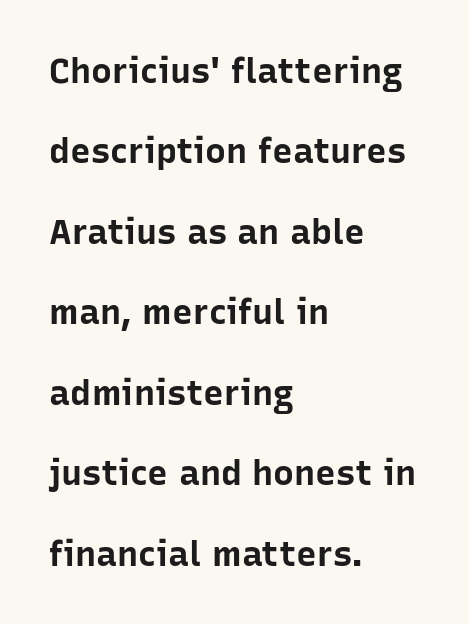
{"serif": "no", "italic": "no", "bold": "yes", "weight": "bold", "width": "normal", "stroke_contrast": "low", "x_height": "medium", "monospaced": "no", "underline": "no", "align": "left", "line_spacing": "loose", "line_spacing_ratio": 2.3, "letter_spacing": "normal", "letter_spacing_em": 0.0, "glyph_px": 35}
